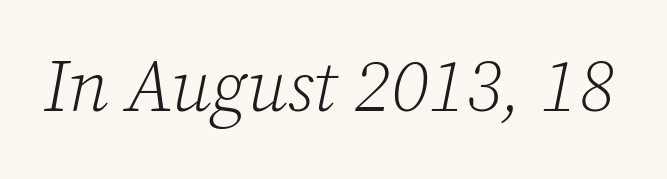
The image shows 73 px light serif type, italic (leaning right); set normal letter spacing, not underlined; low stroke contrast and a medium x-height.
